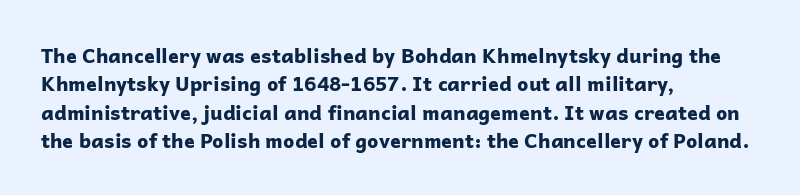
The image shows 20 px bold type, upright; set left-aligned, normal line spacing (1.42x), normal letter spacing, not underlined.
